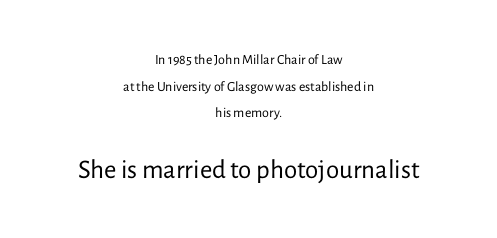
Q: Is the text bold? A: No.
Q: Is the text italic (slanted)? A: No, it is upright.
Q: Is the text underlined? A: No.
Q: How is the paragraph aligned? A: Centered.
Q: Is the spacing between letters normal or unusually wide? A: Normal.
Q: Is the spacing between lines tight, normal or loose? A: Loose.
Q: Which block of text is set in a larger size, the first (top) or the second (bottom)? A: The second (bottom) one.
